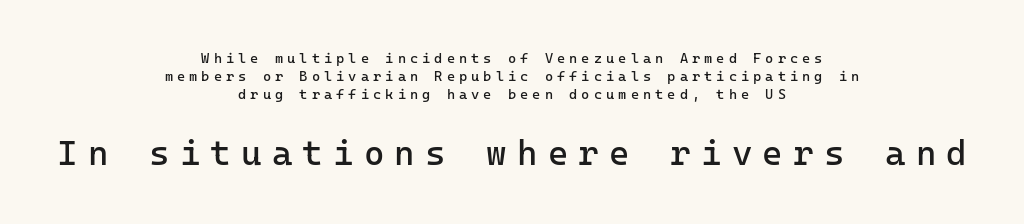
Caption: upper text group reduced, lower text group enlarged. Is the stroke heavy? The answer is a plain regular-or-lighter. If you measured baseline to baseline, you'd find a middling distance. Loose tracking; the words dissolve into strings of separated letters.
